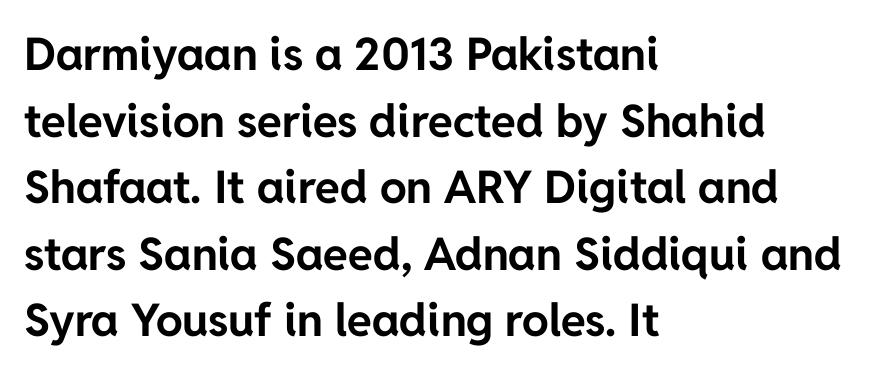
Words appear dense and cohesive because spacing is normal. I'd describe the lettering as bold — thick and assertive. Every stem runs plumb, perpendicular to the baseline. Layout note: lines flush left.
